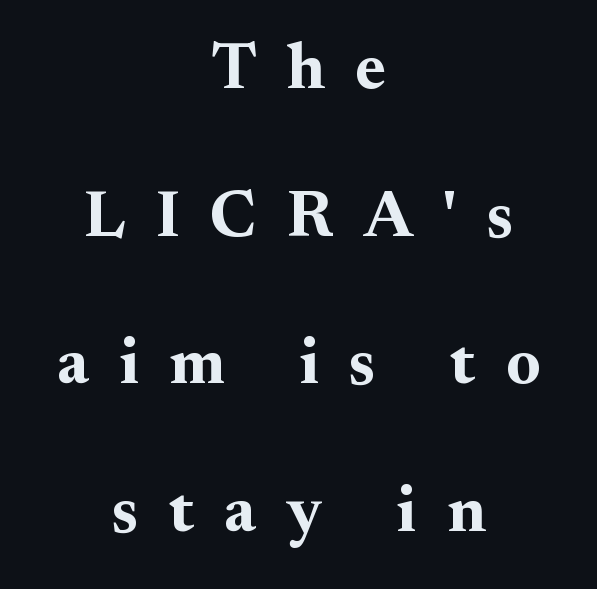
{"serif": "yes", "italic": "no", "bold": "yes", "weight": "bold", "width": "normal", "stroke_contrast": "medium", "x_height": "small", "monospaced": "no", "underline": "no", "align": "center", "line_spacing": "loose", "line_spacing_ratio": 2.27, "letter_spacing": "wide", "letter_spacing_em": 0.47, "glyph_px": 65}
